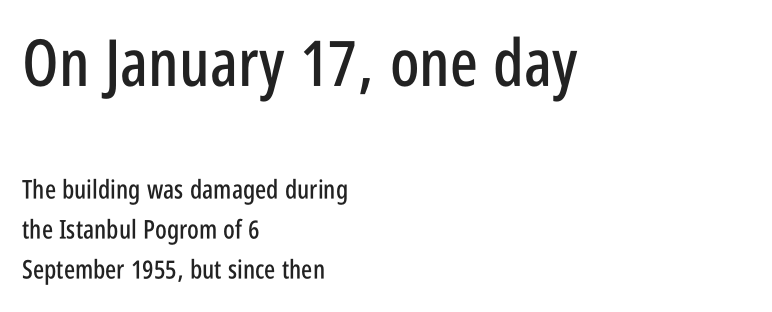
Q: Is the text italic (slanted)? A: No, it is upright.
Q: Is the typeface a serif or a sans-serif typeface? A: Sans-serif.
Q: Is the text underlined? A: No.
Q: How is the paragraph aligned? A: Left-aligned.
Q: Is the spacing between letters normal or unusually wide? A: Normal.
Q: Is the spacing between lines tight, normal or loose? A: Normal.
Q: Which block of text is set in a larger size, the first (top) or the second (bottom)? A: The first (top) one.
Q: Width (condensed, normal, or wide)? A: Condensed.
Q: Stroke contrast? A: Low.
Q: x-height? A: Large.
Q: Monospaced? A: No.
